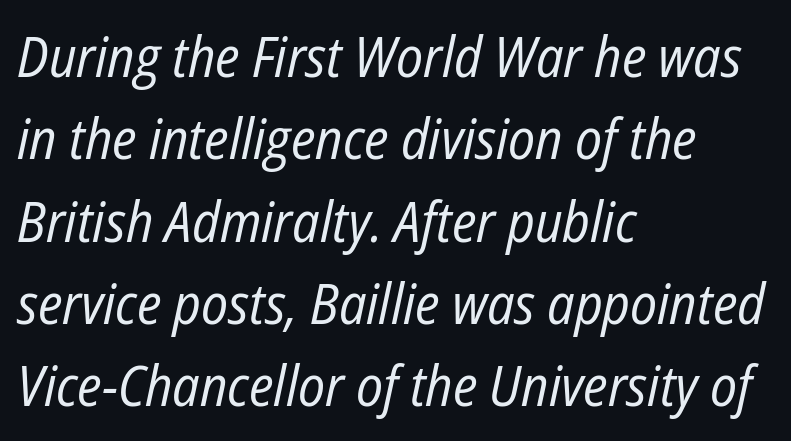
Q: Is the text bold? A: No.
Q: Is the text italic (slanted)? A: Yes, it leans right by about 12 degrees.
Q: Is the text underlined? A: No.
Q: How is the paragraph aligned? A: Left-aligned.
Q: Is the spacing between letters normal or unusually wide? A: Normal.
Q: Is the spacing between lines tight, normal or loose? A: Normal.
Q: Width (condensed, normal, or wide)? A: Condensed.
Q: Stroke contrast? A: Low.
Q: x-height? A: Medium.
Q: Monospaced? A: No.
